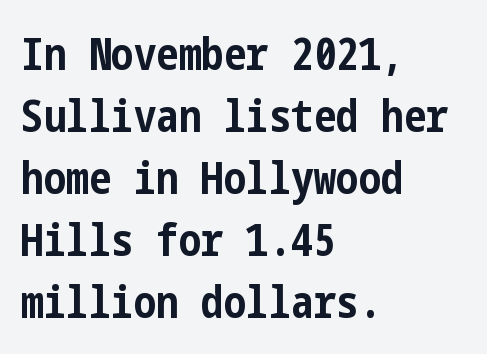
The image shows 45 px bold, condensed sans-serif type, upright; set left-aligned, normal line spacing (1.38x), normal letter spacing, not underlined; low stroke contrast and a medium x-height.
